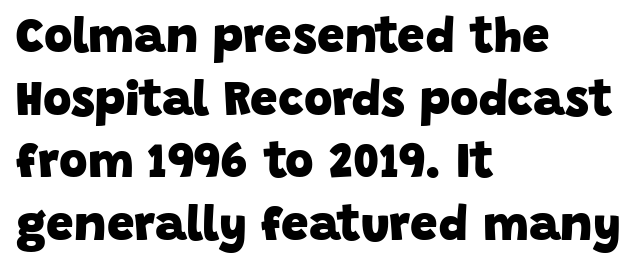
The image shows 49 px heavy sans-serif type; set left-aligned, normal line spacing (1.28x), normal letter spacing, not underlined; low stroke contrast and a large x-height.
